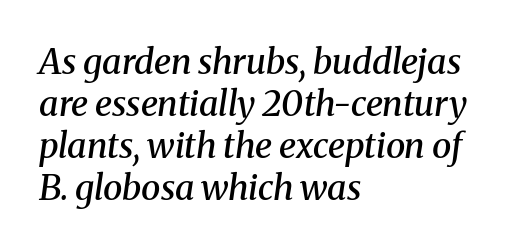
{"serif": "yes", "italic": "yes", "lean": "right", "slant_degrees": 8, "bold": "semi", "weight": "semibold", "width": "normal", "stroke_contrast": "medium", "x_height": "medium", "monospaced": "no", "underline": "no", "align": "left", "line_spacing_ratio": 1.2, "letter_spacing": "normal", "letter_spacing_em": 0.0, "glyph_px": 35}
